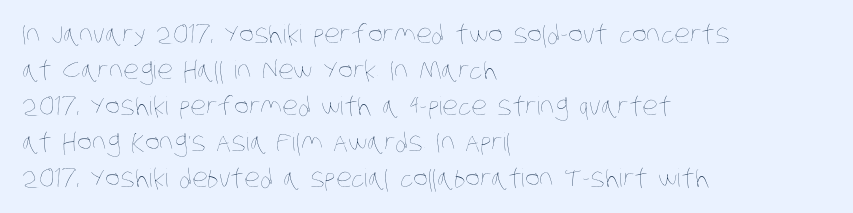
The image shows 25 px text type; set left-aligned, normal line spacing (1.44x), normal letter spacing, not underlined.
